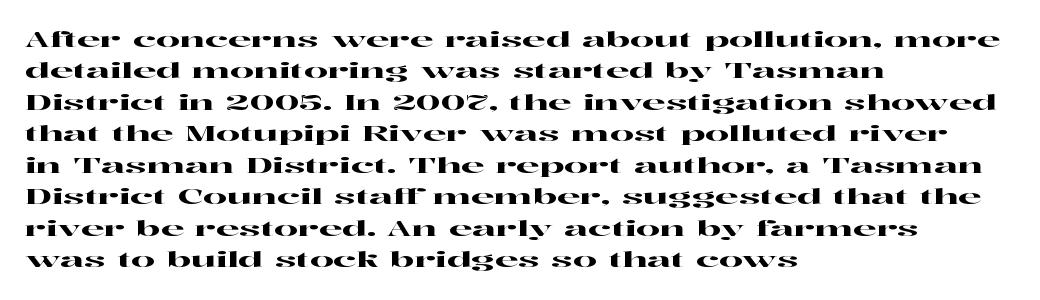
Unmarked baselines from the first word to the last. Every character sits straight up, as roman type does. The lines in this sample share a left origin and differ only in where they stop. Summary of vertical rhythm: regular, with standard interline spacing. Inter-character spacing is left at the font's built-in metrics.
